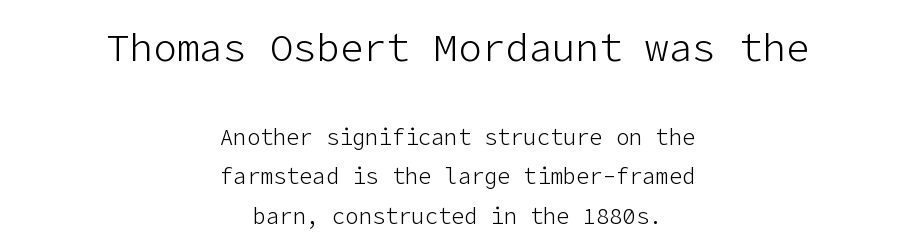
{"serif": "no", "italic": "no", "bold": "no", "weight": "light", "width": "normal", "stroke_contrast": "low", "x_height": "medium", "underline": "no", "align": "center", "line_spacing_ratio": 1.79, "letter_spacing": "normal", "letter_spacing_em": 0.0, "larger_block": "first", "size_ratio": 1.77, "glyph_px": 39}
